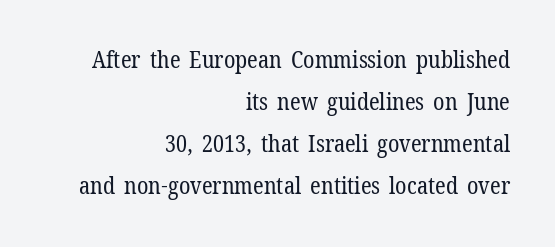
Q: Is the text bold? A: No.
Q: Is the text italic (slanted)? A: No, it is upright.
Q: Is the text underlined? A: No.
Q: How is the paragraph aligned? A: Right-aligned.
Q: Is the spacing between letters normal or unusually wide? A: Normal.
